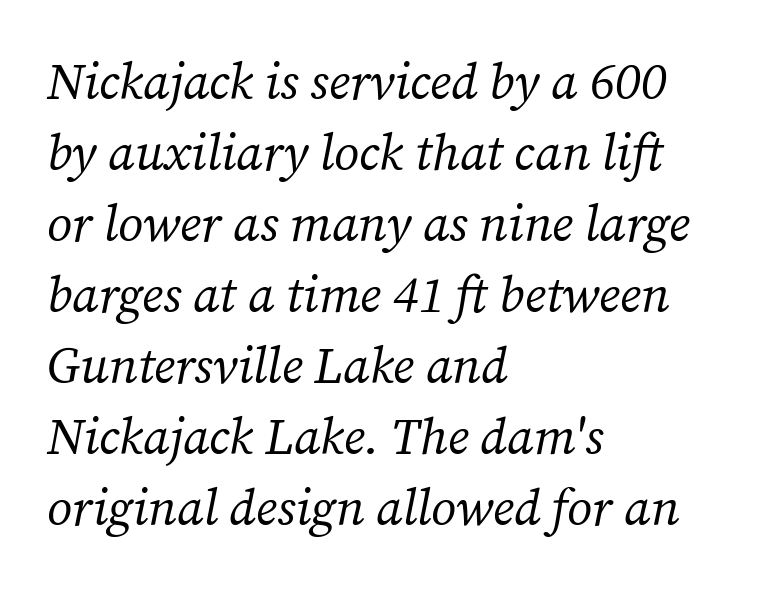
The image shows 50 px regular-weight serif type, italic (leaning right); set left-aligned, normal line spacing (1.42x), normal letter spacing, not underlined; medium stroke contrast and a medium x-height.
